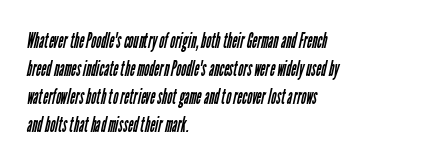
The strokes are not fattened; the text isn't bold. The rendering uses a moderate line-height, typical for paragraphs. The face used here is rendered with its standard letterfit. Type without underlining.
